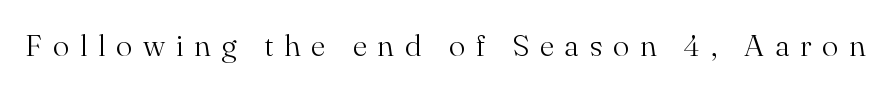
The image shows 31 px light serif type, upright; set unusually wide letter spacing (+0.34 em), not underlined; medium stroke contrast and a small x-height.
